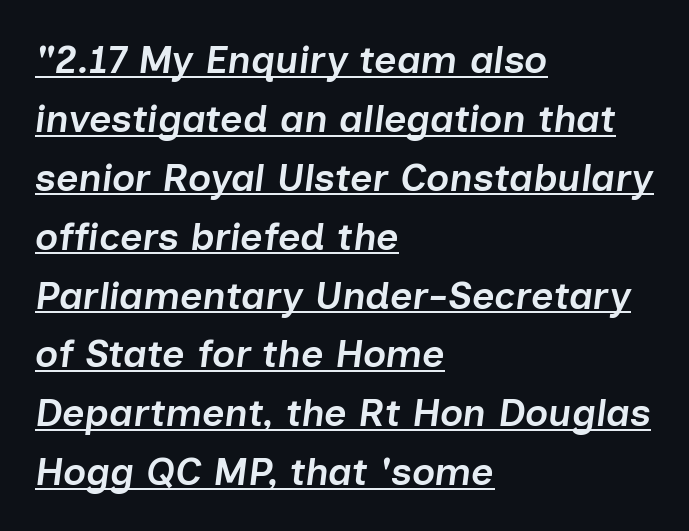
The image shows 39 px semibold type, italic (leaning right); set left-aligned, normal line spacing (1.51x), normal letter spacing, underlined; low stroke contrast and a medium x-height.
